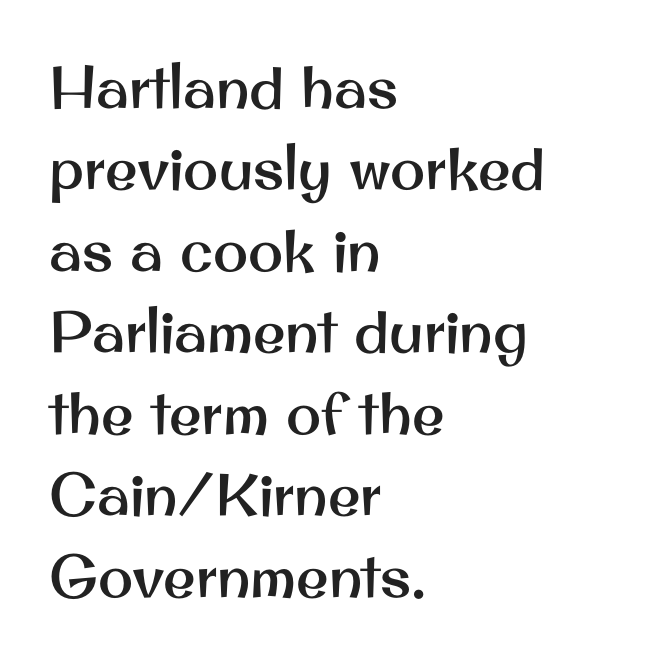
Q: Is the text italic (slanted)? A: No, it is upright.
Q: Is the typeface a serif or a sans-serif typeface? A: Sans-serif.
Q: Is the text underlined? A: No.
Q: How is the paragraph aligned? A: Left-aligned.
Q: Is the spacing between letters normal or unusually wide? A: Normal.
Q: Is the spacing between lines tight, normal or loose? A: Normal.
Q: Width (condensed, normal, or wide)? A: Normal.
Q: Stroke contrast? A: Medium.
Q: x-height? A: Small.
Q: Monospaced? A: No.
